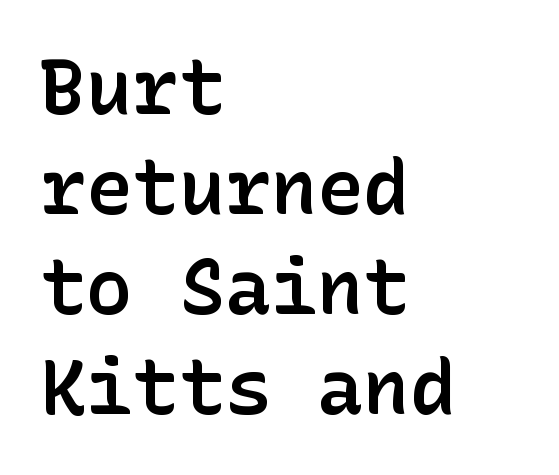
{"serif": "no", "italic": "no", "bold": "semi", "weight": "semibold", "width": "normal", "stroke_contrast": "low", "x_height": "medium", "underline": "no", "align": "left", "line_spacing": "normal", "line_spacing_ratio": 1.3, "letter_spacing": "normal", "letter_spacing_em": 0.0, "glyph_px": 77}
